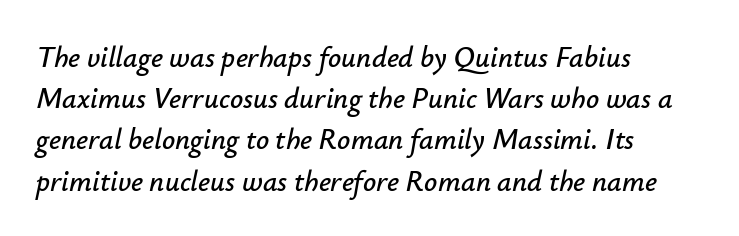
The image shows 29 px text type, italic (leaning right); set left-aligned, normal line spacing (1.42x), normal letter spacing, not underlined; low stroke contrast and a small x-height.
